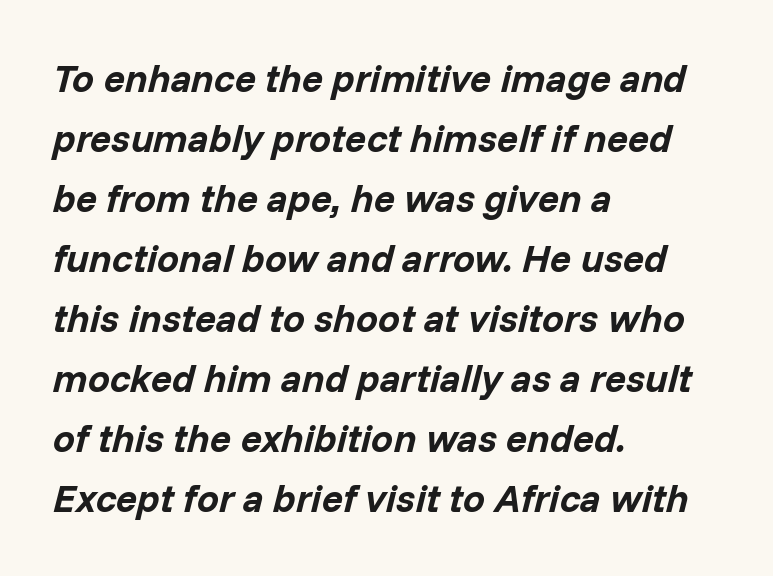
Q: Is the text bold? A: Yes.
Q: Is the text italic (slanted)? A: Yes, it leans right by about 14 degrees.
Q: Is the text underlined? A: No.
Q: How is the paragraph aligned? A: Left-aligned.
Q: Is the spacing between letters normal or unusually wide? A: Normal.
Q: Is the spacing between lines tight, normal or loose? A: Normal.
Q: Width (condensed, normal, or wide)? A: Normal.
Q: Stroke contrast? A: Low.
Q: x-height? A: Medium.
Q: Monospaced? A: No.
